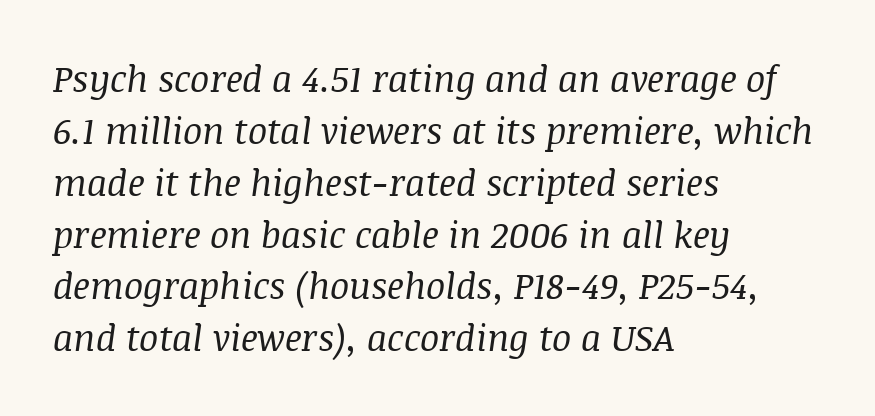
Inter-character spacing is left at the font's built-in metrics. Words float on clear page, feet unadorned. The weight tops out at a normal text grade. Note: serifs present on the glyphs.
